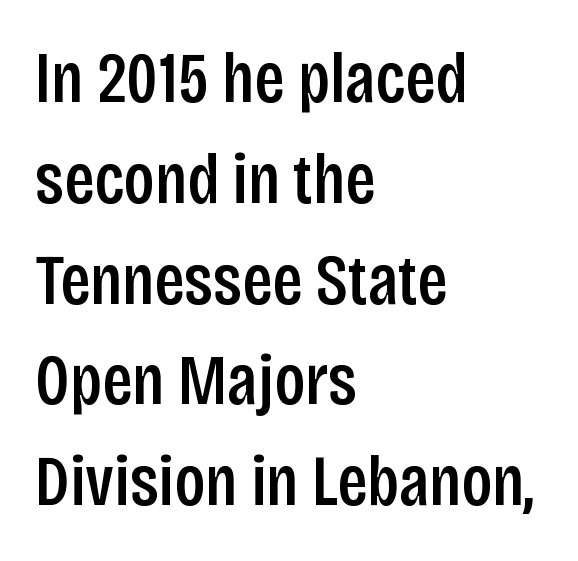
Q: Is the text italic (slanted)? A: No, it is upright.
Q: Is the typeface a serif or a sans-serif typeface? A: Sans-serif.
Q: Is the text underlined? A: No.
Q: How is the paragraph aligned? A: Left-aligned.
Q: Is the spacing between letters normal or unusually wide? A: Normal.
Q: Is the spacing between lines tight, normal or loose? A: Normal.
Q: Width (condensed, normal, or wide)? A: Condensed.
Q: Stroke contrast? A: Low.
Q: x-height? A: Large.
Q: Monospaced? A: No.
